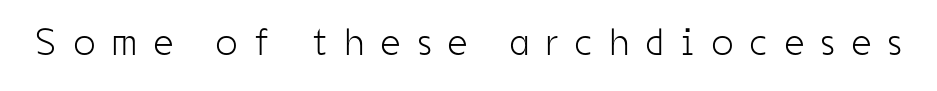
Q: Is the text bold? A: No.
Q: Is the text italic (slanted)? A: No, it is upright.
Q: Is the typeface a serif or a sans-serif typeface? A: Sans-serif.
Q: Is the text underlined? A: No.
Q: Is the spacing between letters normal or unusually wide? A: Unusually wide.
Q: Width (condensed, normal, or wide)? A: Condensed.
Q: Stroke contrast? A: Low.
Q: x-height? A: Medium.
Q: Monospaced? A: No.
